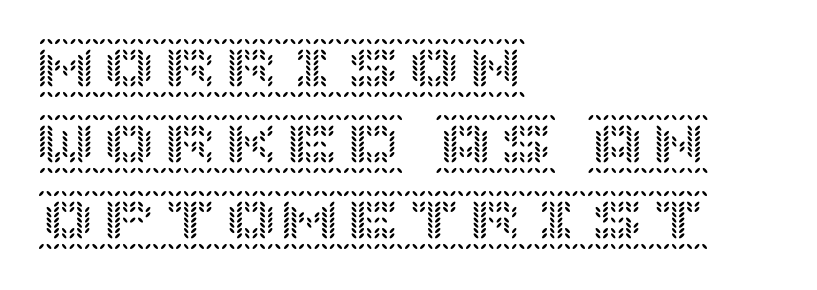
Is the letter spacing exaggerated? No — it looks like the ordinary default. Nobody drew a line under any word here. The block of text has a typical density, with ordinary space between rows. A typesetter would mark this as roman, not italic. Typeset ragged right — the left edge is the straight one.
